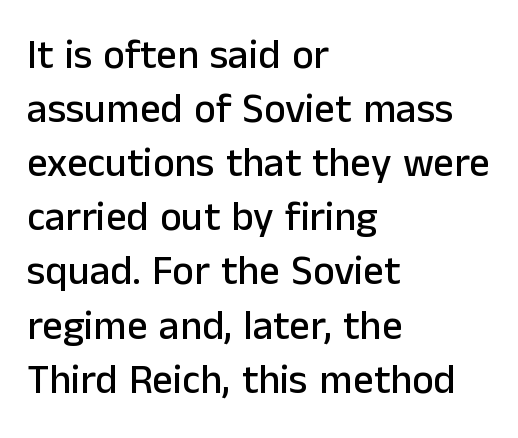
The image shows 41 px sans-serif type, upright; set left-aligned, normal line spacing (1.32x), normal letter spacing, not underlined; low stroke contrast and a medium x-height.
